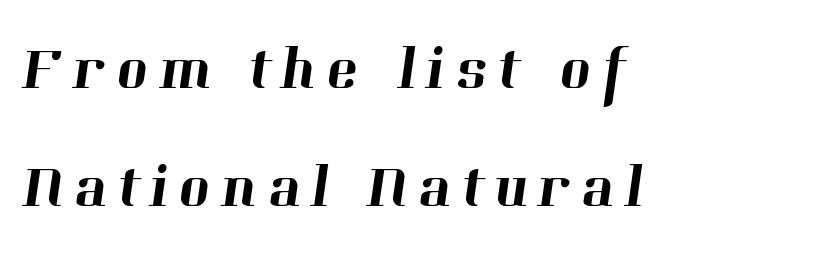
{"serif": "yes", "width": "normal", "stroke_contrast": "high", "x_height": "medium", "monospaced": "no", "underline": "no", "align": "left", "line_spacing": "loose", "line_spacing_ratio": 1.96, "glyph_px": 60}
